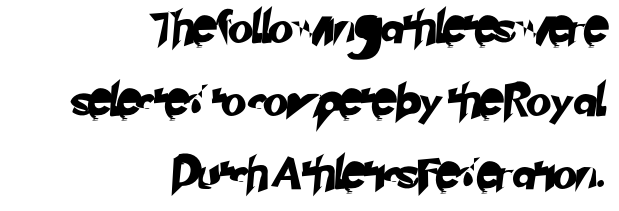
{"serif": "no", "width": "normal", "stroke_contrast": "low", "x_height": "small", "monospaced": "no", "underline": "no", "align": "right", "line_spacing": "loose", "line_spacing_ratio": 2.28, "letter_spacing": "normal", "letter_spacing_em": 0.0, "glyph_px": 32}
